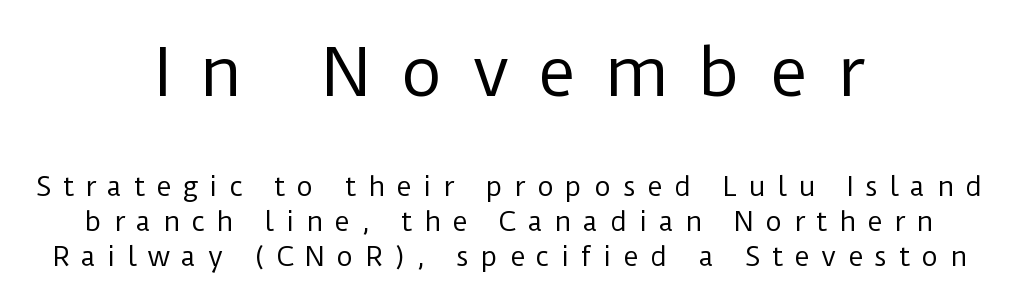
No extra ink here — the face is not bold. Anything drawn beneath the words? Only blank space. In terms of posture, this sample is upright. Examine the stroke ends and you'll find no serifs. If you folded the block vertically in half, each line would mirror itself in length.
